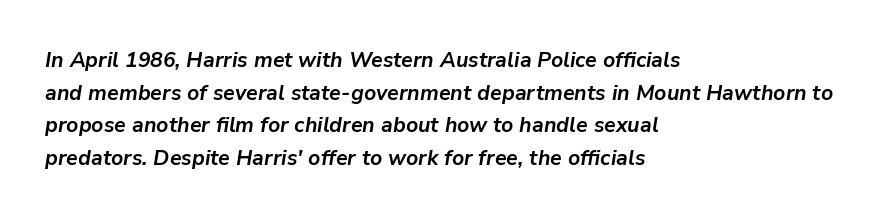
The image shows 21 px bold type, italic (leaning right); set left-aligned, normal line spacing (1.55x), normal letter spacing, not underlined.
